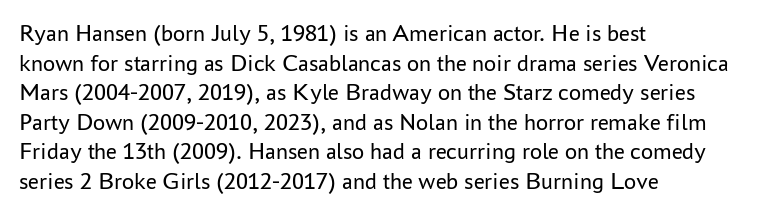
Q: Is the text bold? A: No.
Q: Is the text italic (slanted)? A: No, it is upright.
Q: Is the text underlined? A: No.
Q: How is the paragraph aligned? A: Left-aligned.
Q: Is the spacing between letters normal or unusually wide? A: Normal.
